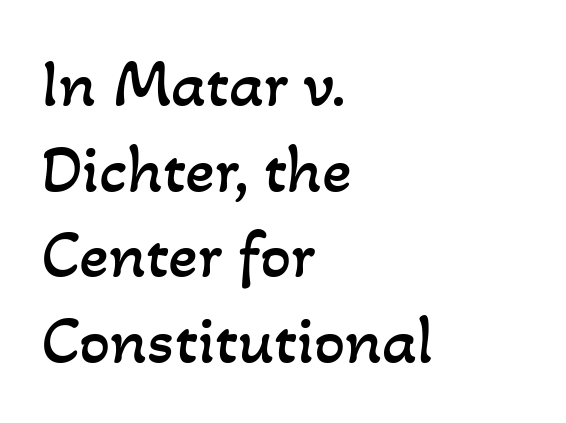
A student would call this left alignment; a typographer would say flush left, rag right. The font is comparable to plain body text, perhaps lighter. Is this a fixed-width face? No — the glyphs have proportional, varying widths. A clean baseline with only descenders dipping below it. You could call the tracking neutral — neither tight nor loose.
